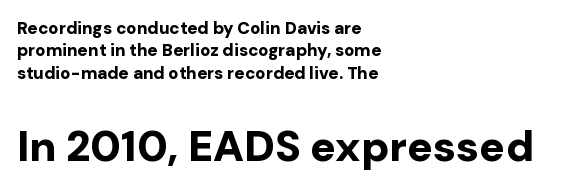
Q: Is the text bold? A: Yes.
Q: Is the text italic (slanted)? A: No, it is upright.
Q: Is the typeface a serif or a sans-serif typeface? A: Sans-serif.
Q: Is the text underlined? A: No.
Q: How is the paragraph aligned? A: Left-aligned.
Q: Is the spacing between letters normal or unusually wide? A: Normal.
Q: Is the spacing between lines tight, normal or loose? A: Normal.
Q: Which block of text is set in a larger size, the first (top) or the second (bottom)? A: The second (bottom) one.
Q: Width (condensed, normal, or wide)? A: Normal.
Q: Stroke contrast? A: Low.
Q: x-height? A: Medium.
Q: Monospaced? A: No.
